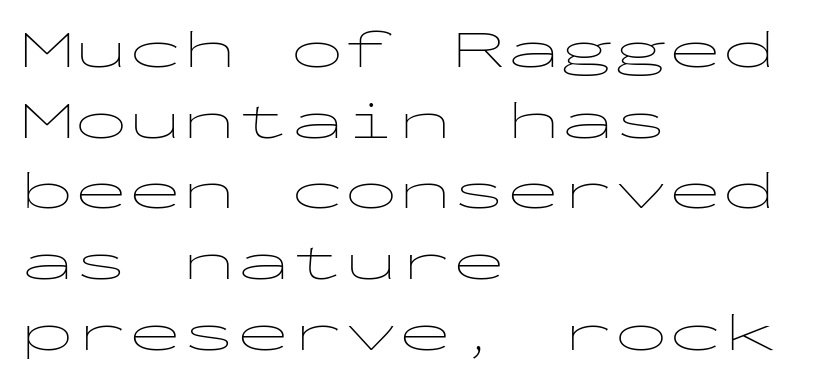
Rendered with straight, roman letterforms. You can tell from the bare stems that sans-serif type was used. Beneath every word, the page is bare. The face used here is monospaced, like something from a code editor. The gaps between neighbouring characters are ordinary and unremarkable. The face looks like a standard text weight, possibly lighter.
